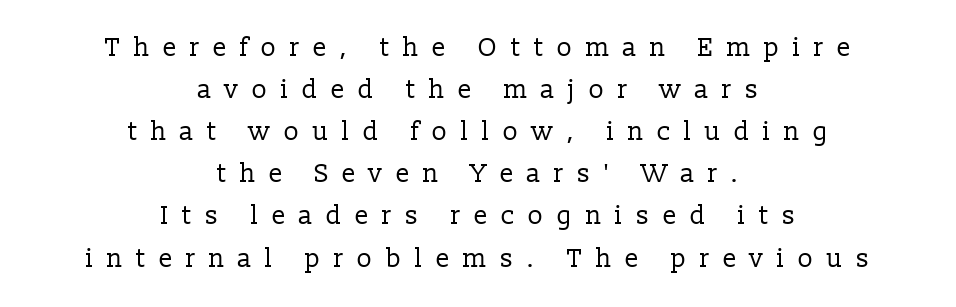
The image shows 26 px text type, upright; set centered, normal line spacing (1.62x), unusually wide letter spacing (+0.5 em), not underlined.
